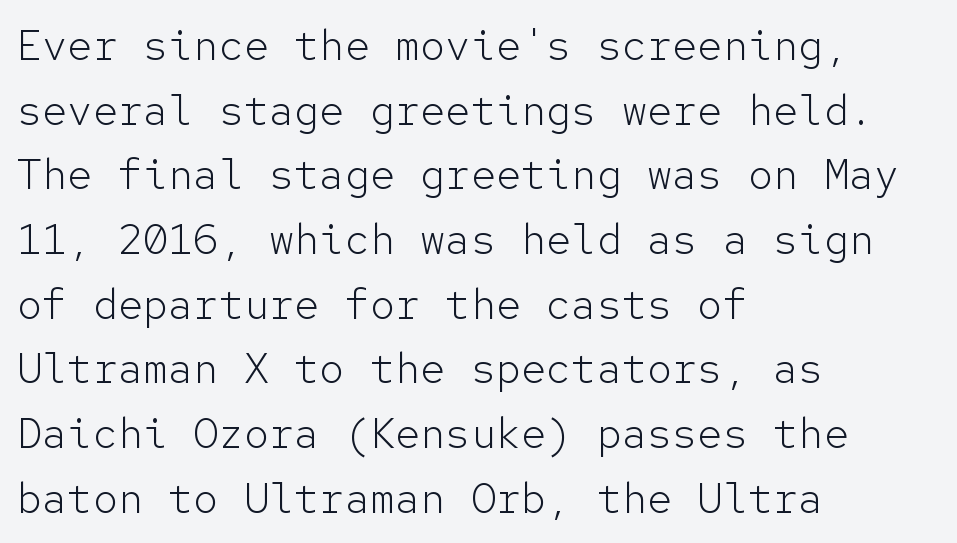
{"serif": "no", "italic": "no", "bold": "no", "weight": "light", "width": "normal", "stroke_contrast": "low", "x_height": "medium", "monospaced": "yes", "underline": "no", "align": "left", "line_spacing": "normal", "line_spacing_ratio": 1.54, "letter_spacing": "normal", "letter_spacing_em": 0.0, "glyph_px": 42}
